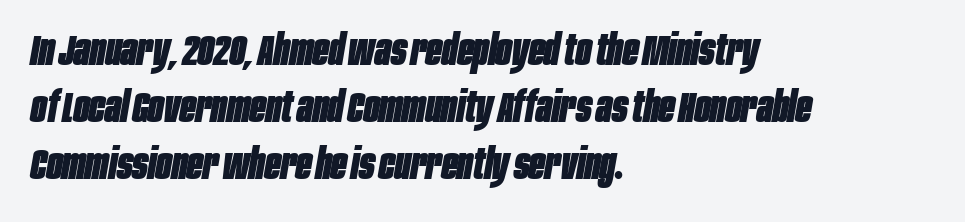
The image shows 42 px heavy, condensed type, italic (leaning right); set left-aligned, normal line spacing (1.36x), normal letter spacing, not underlined; low stroke contrast and a large x-height.
